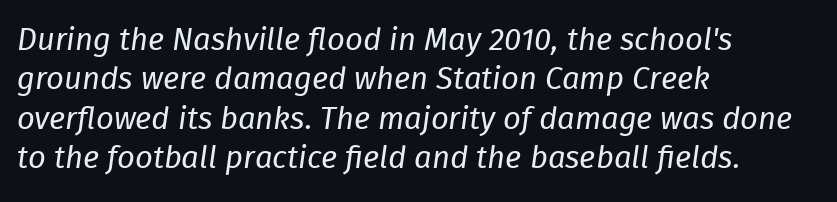
The image shows 31 px regular-weight type, italic (leaning right); set left-aligned, normal line spacing (1.27x), normal letter spacing, not underlined; low stroke contrast and a medium x-height.
